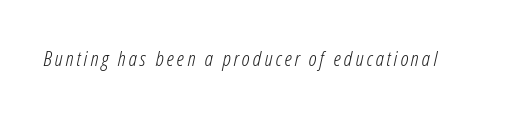
Type without underlining. Weight: regular or lighter. Italic? Definitely — the glyphs are oblique.
